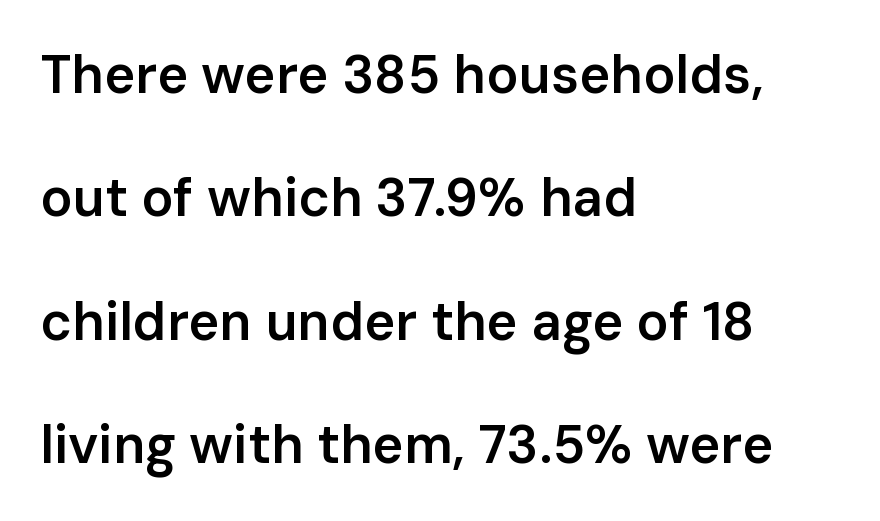
Q: Is the text bold? A: Semi-bold.
Q: Is the text italic (slanted)? A: No, it is upright.
Q: Is the typeface a serif or a sans-serif typeface? A: Sans-serif.
Q: Is the text underlined? A: No.
Q: How is the paragraph aligned? A: Left-aligned.
Q: Is the spacing between letters normal or unusually wide? A: Normal.
Q: Is the spacing between lines tight, normal or loose? A: Loose.
Q: Width (condensed, normal, or wide)? A: Normal.
Q: Stroke contrast? A: Low.
Q: x-height? A: Medium.
Q: Monospaced? A: No.
